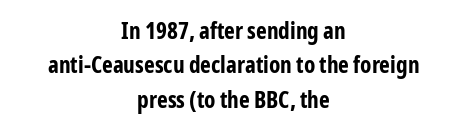
{"italic": "no", "bold": "yes", "underline": "no", "align": "center", "line_spacing": "normal", "line_spacing_ratio": 1.5, "letter_spacing": "normal", "letter_spacing_em": 0.0, "glyph_px": 23}
